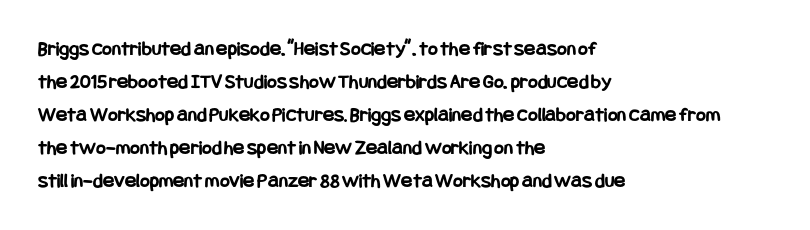
The image shows 21 px bold type, upright; set left-aligned, normal line spacing (1.57x), normal letter spacing, not underlined.
